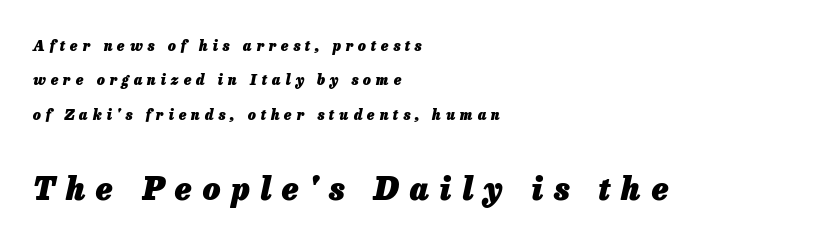
Teacher's note: observe the even left margin — that is flush-left alignment. The passage shown begins with its smaller block and ends with its larger one. Slanted lettering throughout. The letters are bold, with thick, heavy strokes. Each new line begins a long way beneath the previous one. The type is letterspaced generously, with wide tracking.
